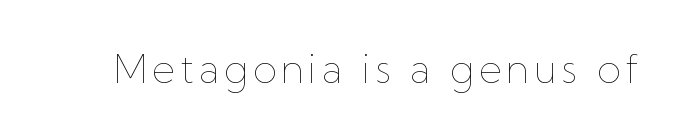
Q: Is the text bold? A: No.
Q: Is the text italic (slanted)? A: No, it is upright.
Q: Is the text underlined? A: No.
Q: Width (condensed, normal, or wide)? A: Normal.
Q: Stroke contrast? A: Low.
Q: x-height? A: Medium.
Q: Monospaced? A: No.
